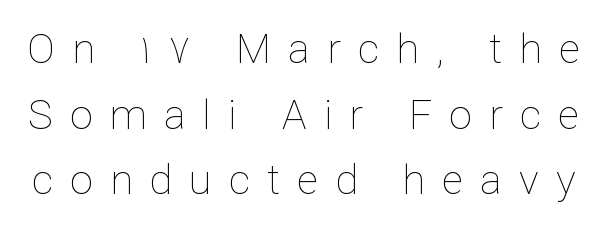
The image shows 41 px thin type, upright; set normal line spacing (1.6x), unusually wide letter spacing (+0.42 em), not underlined; low stroke contrast and a medium x-height.
